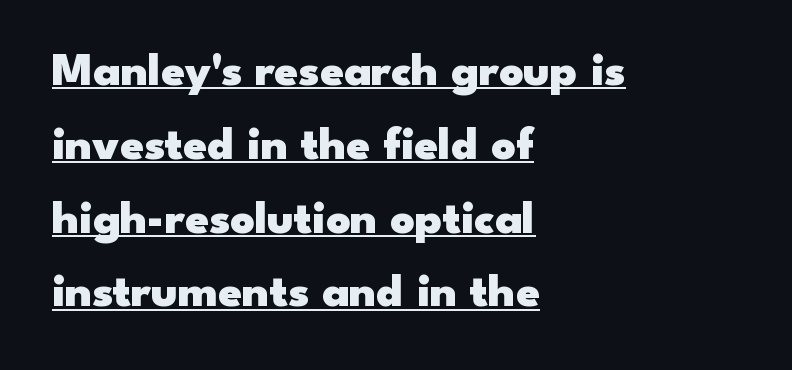
Ordinary non-slanted type is in use. How would I describe the line gaps? Plain and ordinary. Layout note: lines flush left. Looks like regular typesetting: each glyph gets only the width it needs. Look at the bottom of the vertical strokes: they stop flat, with no serifs.
